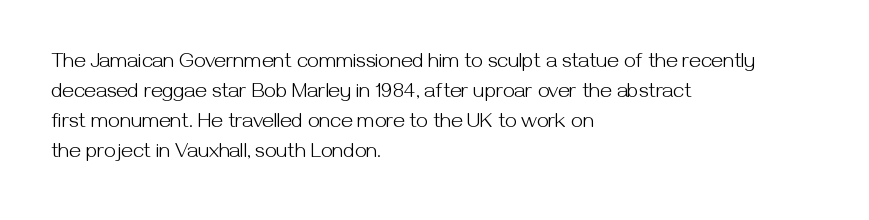
{"italic": "no", "bold": "no", "underline": "no", "align": "left", "line_spacing": "normal", "line_spacing_ratio": 1.43, "letter_spacing": "normal", "letter_spacing_em": 0.0, "glyph_px": 21}
